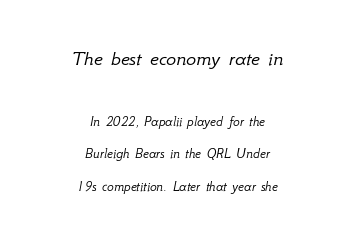
{"italic": "yes", "lean": "right", "slant_degrees": 12, "bold": "no", "underline": "no", "align": "center", "line_spacing": "loose", "line_spacing_ratio": 2.33, "letter_spacing": "normal", "letter_spacing_em": 0.0, "larger_block": "first", "size_ratio": 1.5, "glyph_px": 21}
